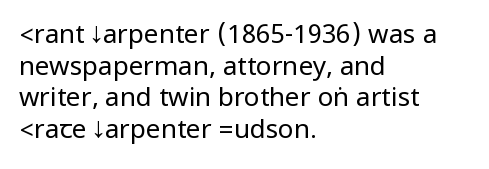
Nope, not italic — everything's standing straight. The font is comparable to plain body text, perhaps lighter. Inter-character spacing is left at the font's built-in metrics. The zone under the glyphs is completely vacant. These lines are set flush left with a ragged right edge.
